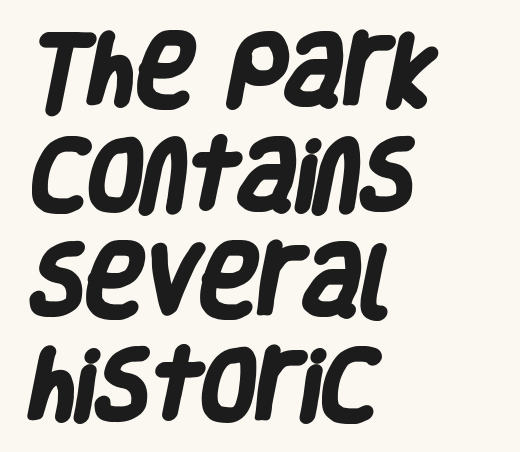
{"serif": "no", "bold": "yes", "weight": "heavy", "width": "condensed", "stroke_contrast": "low", "x_height": "large", "monospaced": "no", "underline": "no", "align": "left", "line_spacing": "normal", "line_spacing_ratio": 1.33, "letter_spacing": "normal", "letter_spacing_em": 0.0, "glyph_px": 79}
